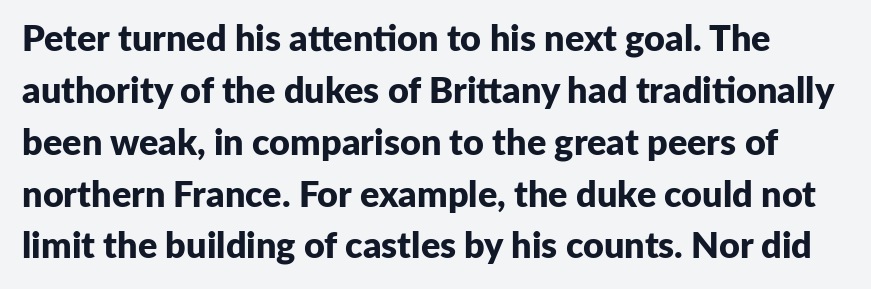
The image shows 36 px bold sans-serif type, upright; set normal line spacing (1.44x), normal letter spacing, not underlined; low stroke contrast and a medium x-height.
